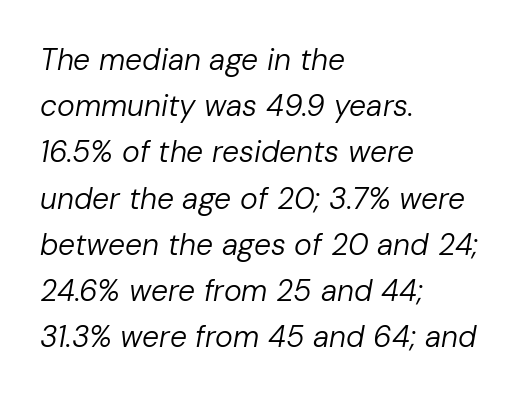
Q: Is the text bold? A: No.
Q: Is the text italic (slanted)? A: Yes, it leans right by about 10 degrees.
Q: Is the text underlined? A: No.
Q: How is the paragraph aligned? A: Left-aligned.
Q: Is the spacing between letters normal or unusually wide? A: Normal.
Q: Is the spacing between lines tight, normal or loose? A: Normal.
Q: Width (condensed, normal, or wide)? A: Normal.
Q: Stroke contrast? A: Low.
Q: x-height? A: Medium.
Q: Monospaced? A: No.
